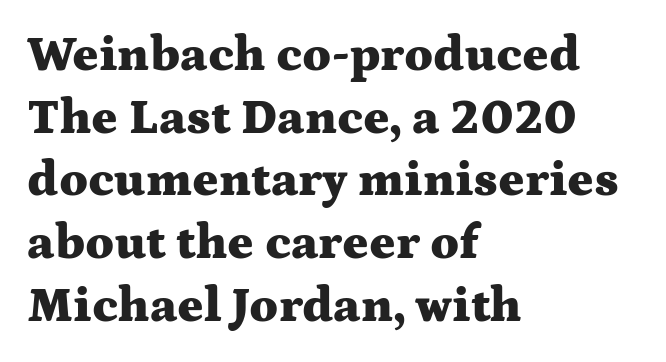
{"serif": "yes", "italic": "no", "bold": "yes", "weight": "heavy", "width": "wide", "stroke_contrast": "medium", "x_height": "medium", "monospaced": "no", "underline": "no", "align": "left", "line_spacing": "normal", "line_spacing_ratio": 1.28, "letter_spacing": "normal", "letter_spacing_em": 0.0, "glyph_px": 49}
